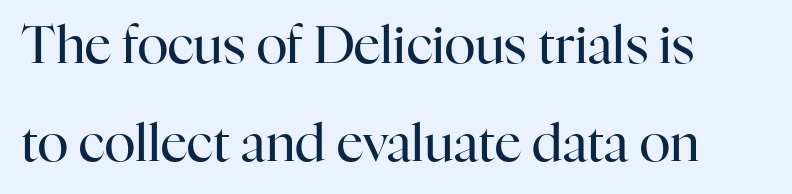
{"serif": "yes", "italic": "no", "bold": "no", "weight": "regular", "width": "normal", "stroke_contrast": "high", "x_height": "medium", "monospaced": "no", "underline": "no", "align": "left", "line_spacing_ratio": 1.89, "letter_spacing": "normal", "letter_spacing_em": 0.0, "glyph_px": 52}
